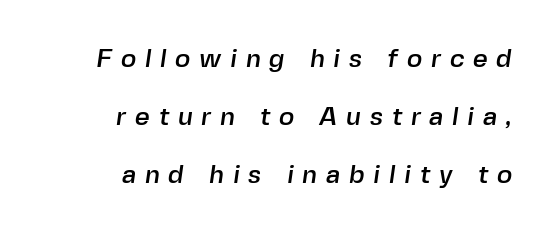
Q: Is the text underlined? A: No.
Q: Is the spacing between letters normal or unusually wide? A: Unusually wide.
Q: Is the spacing between lines tight, normal or loose? A: Loose.
